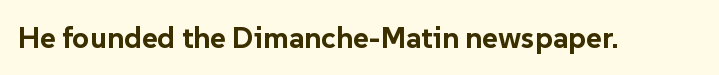
{"serif": "no", "italic": "no", "bold": "yes", "weight": "bold", "width": "normal", "stroke_contrast": "low", "x_height": "medium", "monospaced": "no", "underline": "no", "letter_spacing": "normal", "letter_spacing_em": 0.0, "glyph_px": 30}
